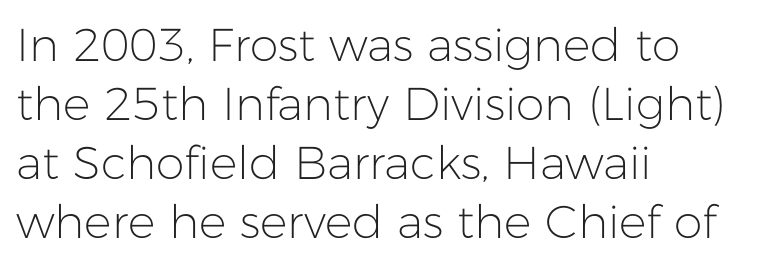
The image shows 46 px light sans-serif type, upright; set left-aligned, normal line spacing (1.28x), normal letter spacing, not underlined; low stroke contrast and a medium x-height.
